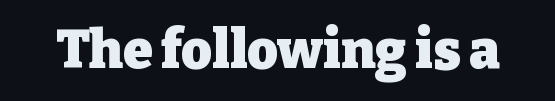
Each letter keeps its own natural width here, so spacing adapts to shape. Stroke terminals: seriffed. In terms of posture, this sample is upright. Thick stems and heavy bowls — unmistakably bold.
